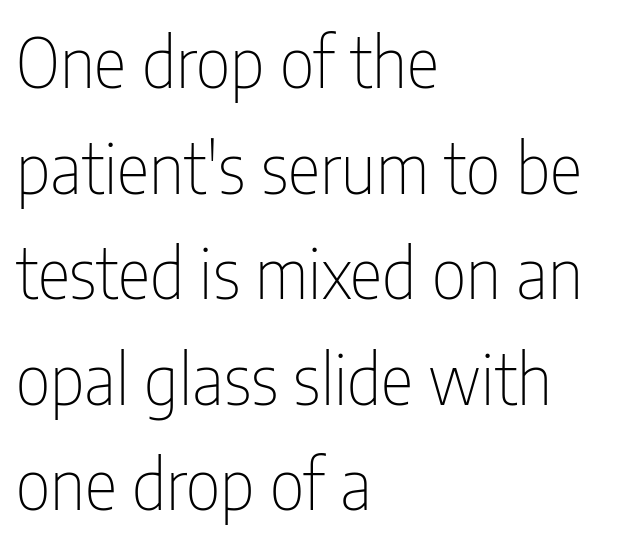
The image shows 69 px thin, condensed sans-serif type, upright; set left-aligned, normal line spacing (1.53x), normal letter spacing, not underlined; low stroke contrast and a medium x-height.
